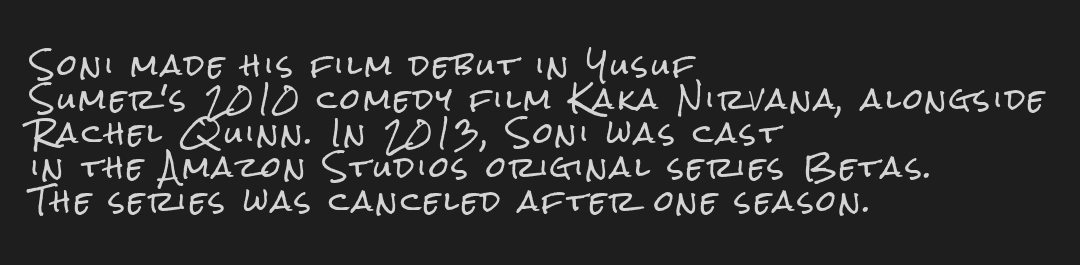
Look at the bottom of the vertical strokes: they stop flat, with no serifs. A classic flush-left, rag-right setting is used for this passage. A clean baseline with only descenders dipping below it. Note the varied advance widths — an 'i' is clearly narrower than an 'm'.
